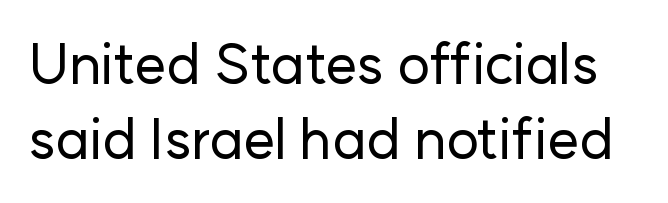
Q: Is the text italic (slanted)? A: No, it is upright.
Q: Is the typeface a serif or a sans-serif typeface? A: Sans-serif.
Q: Is the text underlined? A: No.
Q: Is the spacing between letters normal or unusually wide? A: Normal.
Q: Is the spacing between lines tight, normal or loose? A: Normal.
Q: Width (condensed, normal, or wide)? A: Normal.
Q: Stroke contrast? A: Low.
Q: x-height? A: Medium.
Q: Monospaced? A: No.
